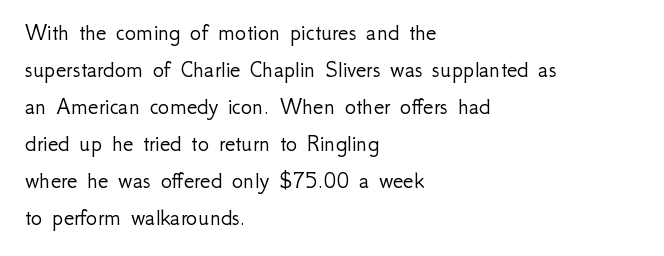
The image shows 24 px text type, upright; set left-aligned, normal line spacing (1.54x), normal letter spacing, not underlined.
